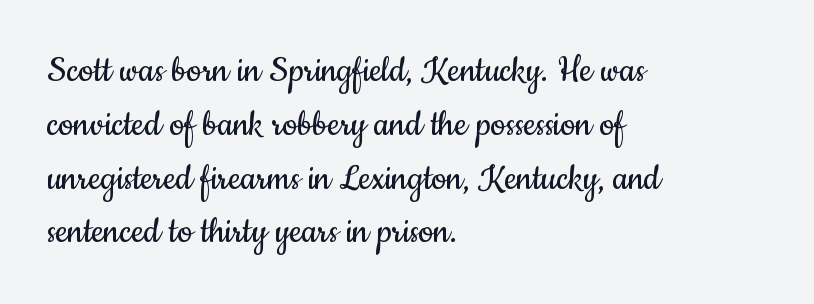
{"serif": "no", "bold": "no", "weight": "regular", "width": "condensed", "stroke_contrast": "low", "x_height": "small", "monospaced": "no", "underline": "no", "align": "left", "line_spacing": "normal", "line_spacing_ratio": 1.28, "letter_spacing": "normal", "letter_spacing_em": 0.0, "glyph_px": 42}
